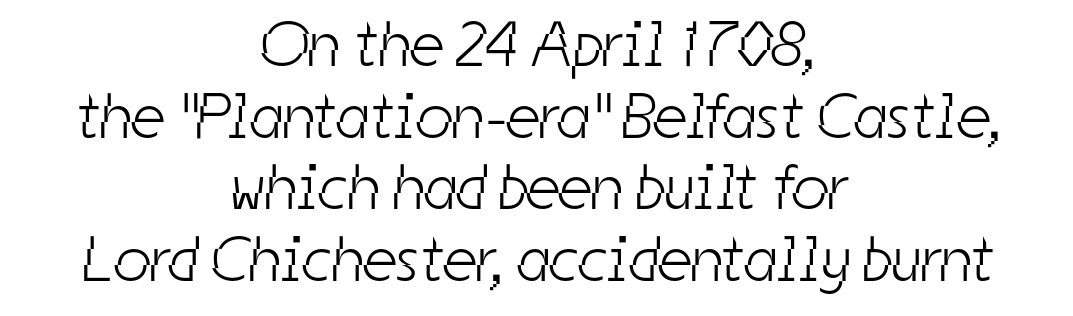
Q: Is the text bold? A: No.
Q: Is the typeface a serif or a sans-serif typeface? A: Sans-serif.
Q: Is the text underlined? A: No.
Q: How is the paragraph aligned? A: Centered.
Q: Is the spacing between letters normal or unusually wide? A: Normal.
Q: Is the spacing between lines tight, normal or loose? A: Tight.
Q: Width (condensed, normal, or wide)? A: Condensed.
Q: Stroke contrast? A: Low.
Q: x-height? A: Medium.
Q: Monospaced? A: No.
